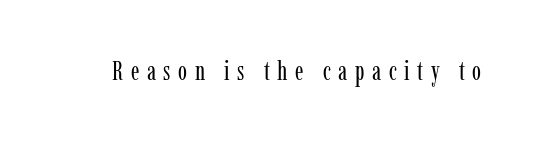
The image shows 27 px text type, upright; set unusually wide letter spacing (+0.28 em), not underlined.
